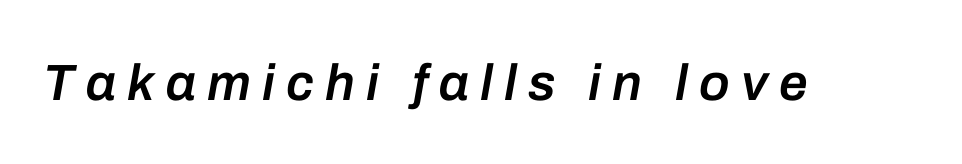
{"italic": "yes", "lean": "right", "slant_degrees": 10, "bold": "semi", "weight": "semibold", "width": "normal", "stroke_contrast": "low", "x_height": "medium", "monospaced": "no", "underline": "no", "letter_spacing": "wide", "letter_spacing_em": 0.22, "glyph_px": 51}
